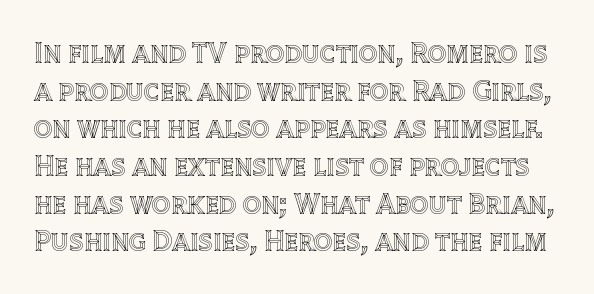
Q: Is the text italic (slanted)? A: No, it is upright.
Q: Is the text underlined? A: No.
Q: Is the spacing between letters normal or unusually wide? A: Normal.
Q: Is the spacing between lines tight, normal or loose? A: Normal.
Q: Width (condensed, normal, or wide)? A: Normal.
Q: x-height? A: Large.
Q: Monospaced? A: No.
